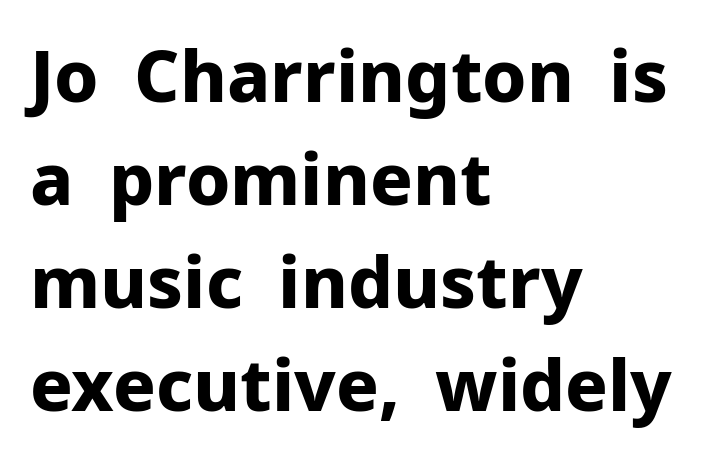
Q: Is the text bold? A: Yes.
Q: Is the text italic (slanted)? A: No, it is upright.
Q: Is the typeface a serif or a sans-serif typeface? A: Sans-serif.
Q: Is the text underlined? A: No.
Q: How is the paragraph aligned? A: Left-aligned.
Q: Is the spacing between letters normal or unusually wide? A: Normal.
Q: Is the spacing between lines tight, normal or loose? A: Normal.
Q: Width (condensed, normal, or wide)? A: Normal.
Q: Stroke contrast? A: Low.
Q: x-height? A: Medium.
Q: Monospaced? A: No.
